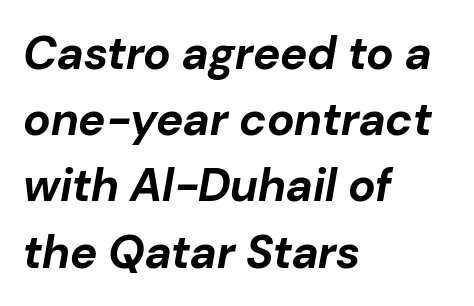
The letters advance in unequal steps, a hallmark of proportional type. There is no visible air inserted between adjacent glyphs. Horizontally, the lines are justified to the leading edge only. The baseline area is clear. Vertically, the passage feels balanced, rows spaced as you'd expect.
